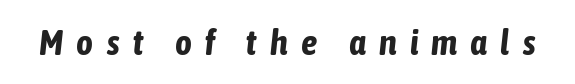
Q: Is the text bold? A: Yes.
Q: Is the text italic (slanted)? A: Yes, it leans right by about 6 degrees.
Q: Is the text underlined? A: No.
Q: Is the spacing between letters normal or unusually wide? A: Unusually wide.
Q: Width (condensed, normal, or wide)? A: Condensed.
Q: Stroke contrast? A: Low.
Q: x-height? A: Medium.
Q: Monospaced? A: No.
